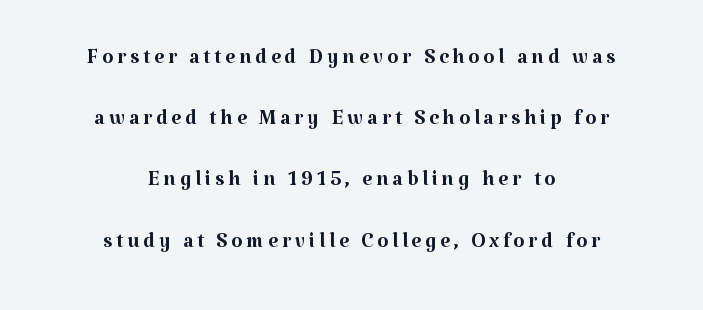
Think standard paragraph weight, or any step lighter than that. Think of a printed novel: that variable character pitch is what you see here. These lines stand farther apart than default settings would place them. The rendering positions every line midway between the sides. Vertical strokes here are truly vertical. Decoration check: the copy has no underline.
